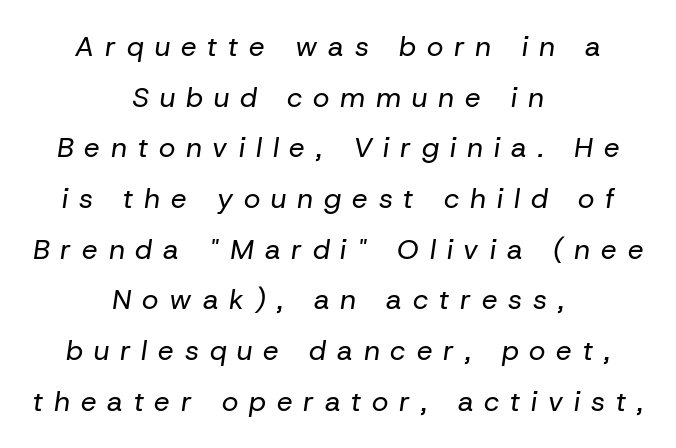
The whitespace from short lines is split evenly between both sides. Is the type slanted? Yes — the strokes lean at a clear angle. Decoration check: the copy has no underline. Spacing verdict: proportional, widths tailored to each character. Short note: letters widely spaced.
